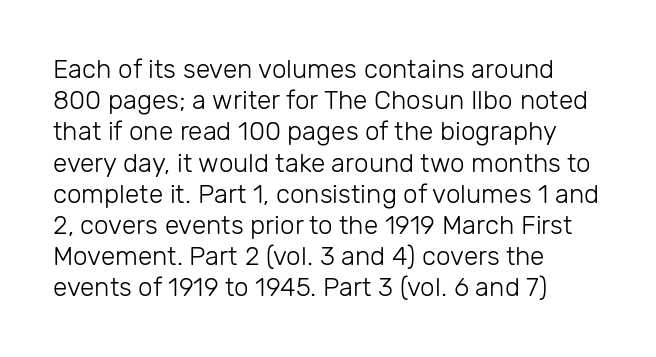
Q: Is the text bold? A: No.
Q: Is the text italic (slanted)? A: No, it is upright.
Q: Is the text underlined? A: No.
Q: How is the paragraph aligned? A: Left-aligned.
Q: Is the spacing between letters normal or unusually wide? A: Normal.
